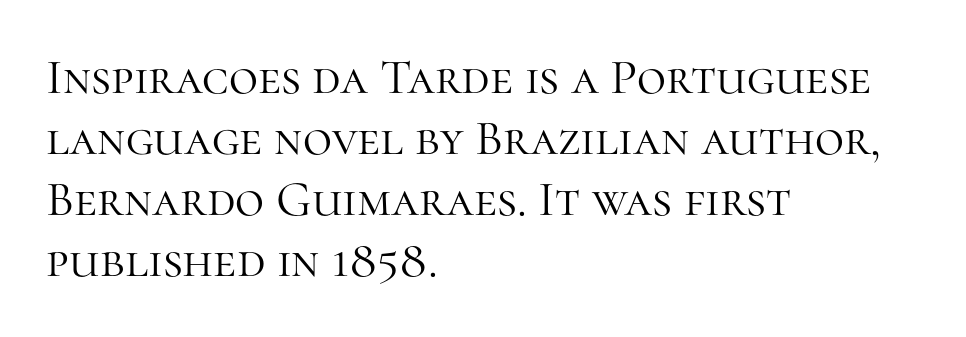
The image shows 50 px light serif type, upright; set left-aligned, line spacing 1.22x, normal letter spacing, not underlined; high stroke contrast and a medium x-height.
